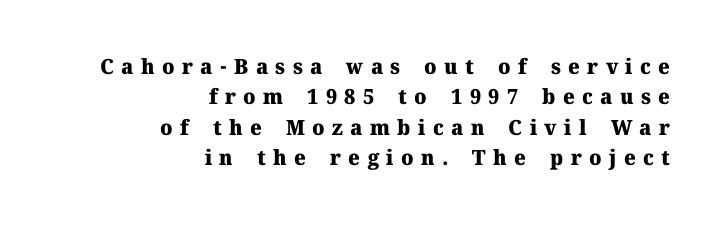
The image shows 21 px bold type, upright; set right-aligned, normal line spacing (1.45x), unusually wide letter spacing (+0.35 em), not underlined.
